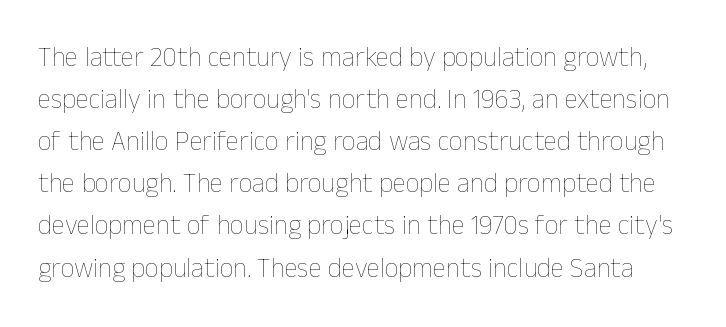
{"italic": "no", "bold": "no", "underline": "no", "line_spacing": "normal", "line_spacing_ratio": 1.56, "letter_spacing": "normal", "letter_spacing_em": 0.0, "glyph_px": 27}
